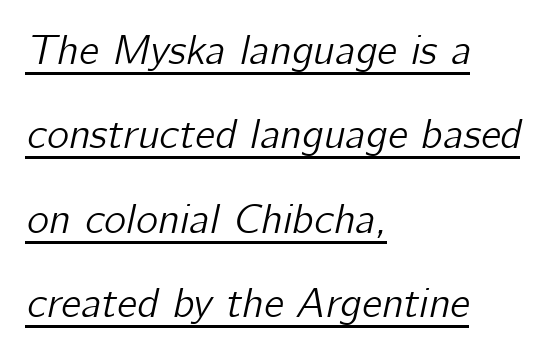
{"italic": "yes", "lean": "right", "slant_degrees": 12, "width": "normal", "stroke_contrast": "low", "x_height": "medium", "monospaced": "no", "underline": "yes", "align": "left", "line_spacing": "loose", "line_spacing_ratio": 2.01, "letter_spacing": "normal", "letter_spacing_em": 0.0, "glyph_px": 42}
